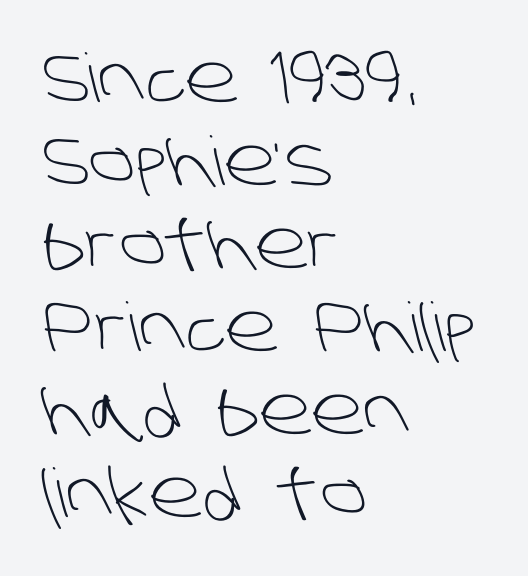
Q: Is the text bold? A: No.
Q: Is the typeface a serif or a sans-serif typeface? A: Sans-serif.
Q: Is the text underlined? A: No.
Q: How is the paragraph aligned? A: Left-aligned.
Q: Is the spacing between letters normal or unusually wide? A: Normal.
Q: Width (condensed, normal, or wide)? A: Normal.
Q: Stroke contrast? A: Low.
Q: x-height? A: Large.
Q: Monospaced? A: No.
